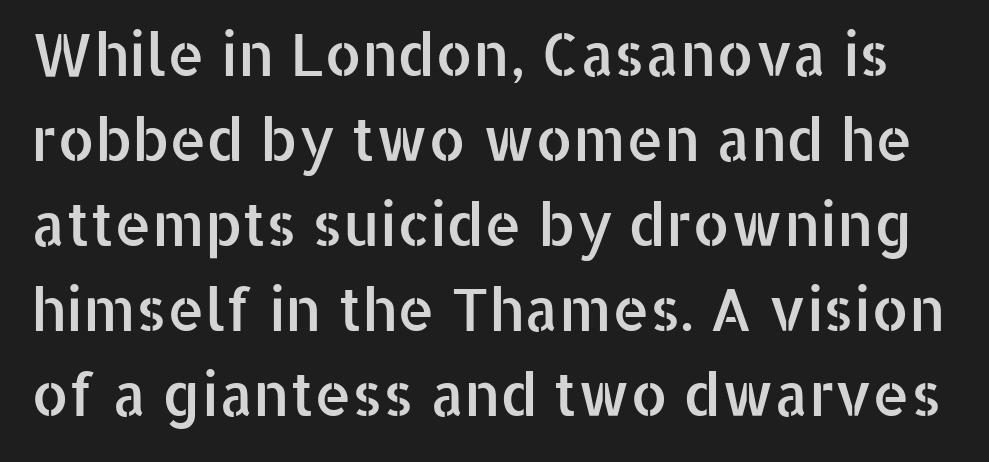
The image shows 59 px sans-serif type, upright; set normal line spacing (1.44x), normal letter spacing, not underlined; low stroke contrast and a medium x-height.
